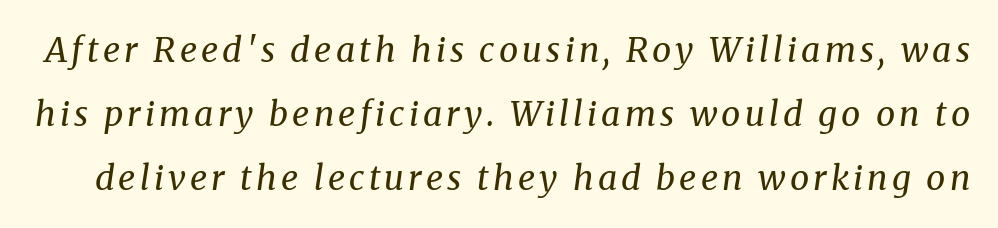
Old-style or modern, the face here clearly has serifs. The specimen reads as italic at a glance. This reads as an unemphasized weight, regular at the heaviest. Plain, unruled lines of type.
